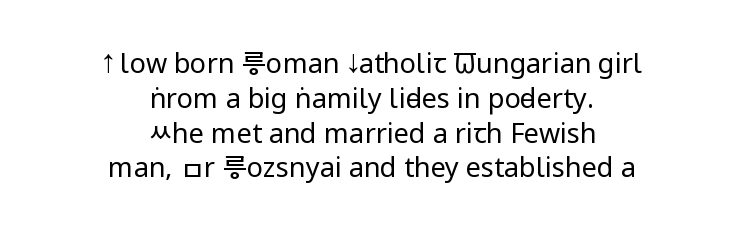
Ink coverage per letter is moderate at most. Regular leading. Compared with typical body copy, the letter spacing here is the same. Has an underline been added? It has not. Tall strokes in this sample are plumb rather than angled.
